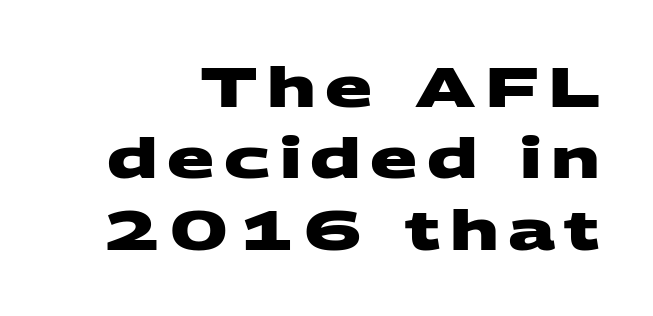
The line-height multiplier appears to be the usual default. Anything drawn beneath the words? Only blank space. Heavy, bold letterforms. Typeset ragged left — the right edge is the straight one. Nothing sits at the stroke ends, so this counts as sans-serif.
